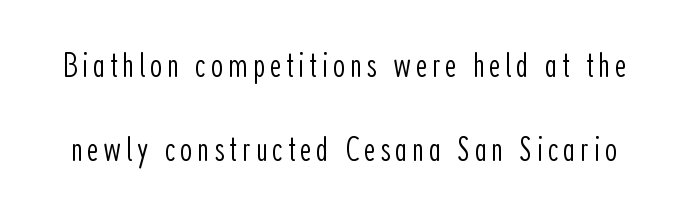
The image shows 36 px light, condensed sans-serif type, upright; set loose line spacing (2.33x), not underlined; low stroke contrast and a medium x-height.
